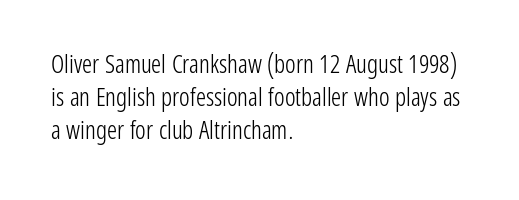
Q: Is the text bold? A: No.
Q: Is the text italic (slanted)? A: No, it is upright.
Q: Is the text underlined? A: No.
Q: How is the paragraph aligned? A: Left-aligned.
Q: Is the spacing between letters normal or unusually wide? A: Normal.
Q: Is the spacing between lines tight, normal or loose? A: Normal.
